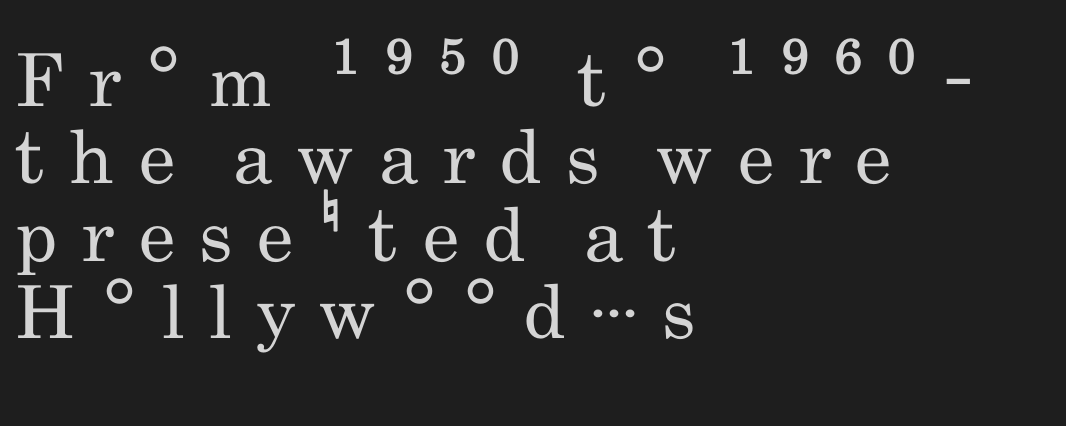
{"serif": "no", "italic": "no", "bold": "no", "weight": "regular", "width": "condensed", "stroke_contrast": "low", "x_height": "small", "monospaced": "no", "underline": "no", "align": "left", "line_spacing": "tight", "line_spacing_ratio": 1.06, "letter_spacing": "wide", "letter_spacing_em": 0.33, "glyph_px": 73}
